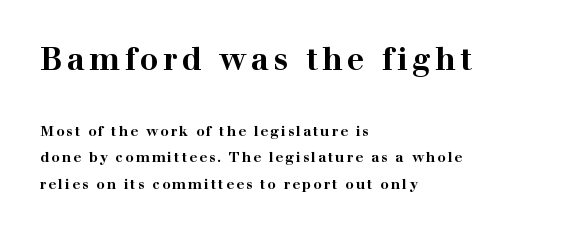
Typesetter's note: full bold, strokes at maximum text heaviness. The earlier block is typeset at a bigger size than the later block. Left-aligned paragraph, ragged on the right. The specimen omits any rule beneath the text block's lines. The lettering holds an erect, upright posture throughout.
